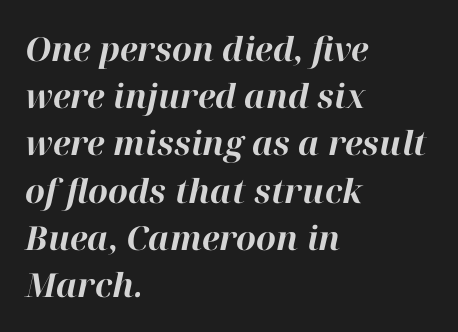
Heft: maximum for text — a bold. The string is rendered with underlining switched off. Each line starts at the same left margin while the right side varies. A typesetter would call this proportional, since set widths differ per character. What stands out about the letter spacing? Nothing — it is the standard amount. Emphasis-style slanted type is in use.
